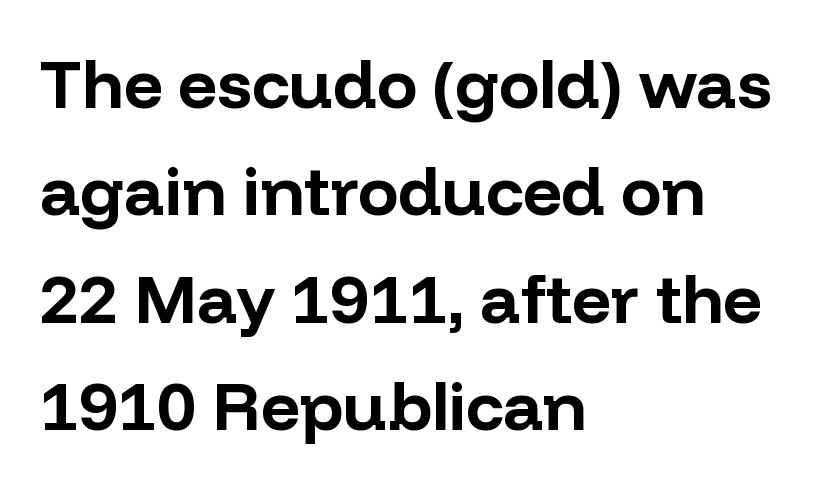
Italic: no, the glyphs are upright roman. The letterforms sit shoulder to shoulder at normal distance. Leading: standard. You can tell from the bare stems that sans-serif type was used. Just letters on the line, the space beneath them empty.
